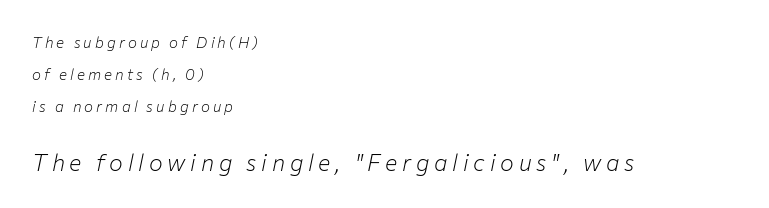
Q: Is the text bold? A: No.
Q: Is the text italic (slanted)? A: Yes, it leans right by about 12 degrees.
Q: Is the text underlined? A: No.
Q: How is the paragraph aligned? A: Left-aligned.
Q: Is the spacing between letters normal or unusually wide? A: Unusually wide.
Q: Is the spacing between lines tight, normal or loose? A: Loose.
Q: Which block of text is set in a larger size, the first (top) or the second (bottom)? A: The second (bottom) one.
